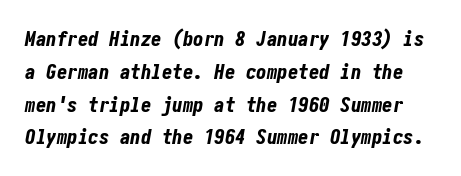
The image shows 21 px bold type, italic (leaning right); set normal line spacing (1.56x), normal letter spacing, not underlined.
